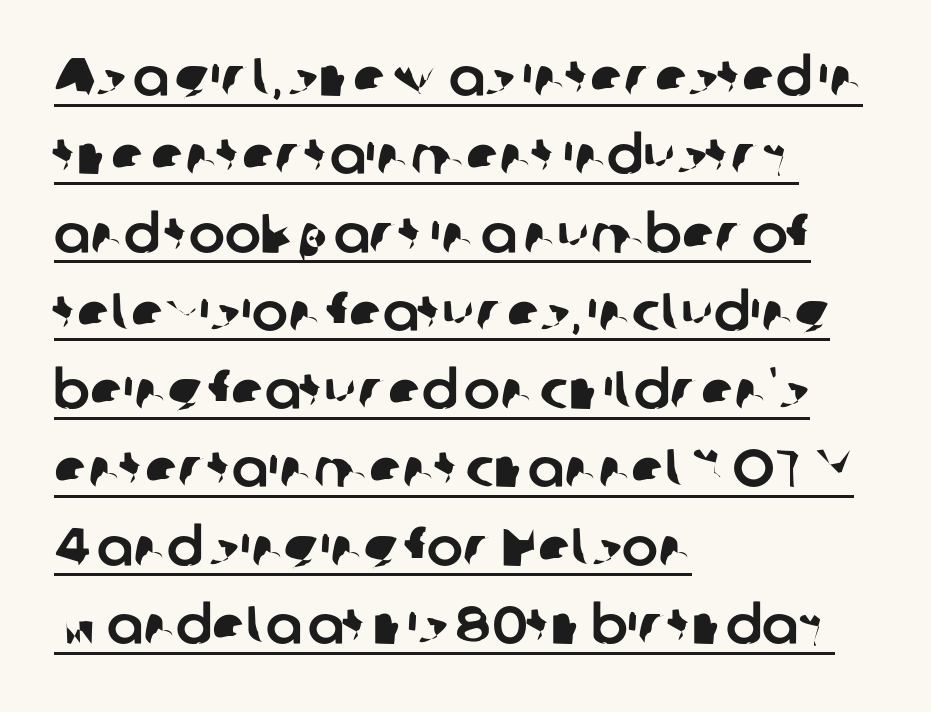
The image shows 54 px sans-serif type; set left-aligned, normal line spacing (1.45x), normal letter spacing, underlined; low stroke contrast and a medium x-height.
